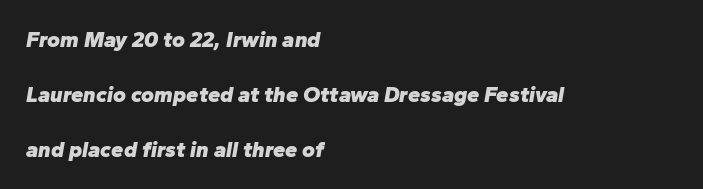
The image shows 22 px bold type, italic (leaning right); set left-aligned, loose line spacing (2.5x), normal letter spacing, not underlined.
